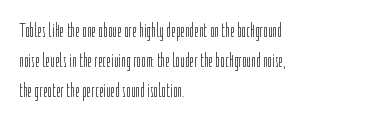
Q: Is the text bold? A: No.
Q: Is the text italic (slanted)? A: No, it is upright.
Q: Is the text underlined? A: No.
Q: How is the paragraph aligned? A: Left-aligned.
Q: Is the spacing between letters normal or unusually wide? A: Normal.
Q: Is the spacing between lines tight, normal or loose? A: Normal.
